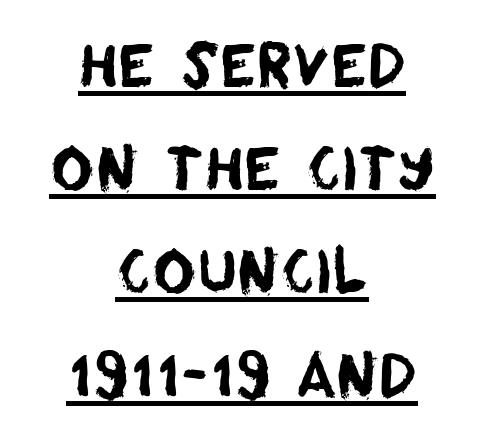
Q: Is the typeface a serif or a sans-serif typeface? A: Sans-serif.
Q: Is the text underlined? A: Yes.
Q: How is the paragraph aligned? A: Centered.
Q: Is the spacing between letters normal or unusually wide? A: Normal.
Q: Width (condensed, normal, or wide)? A: Normal.
Q: Stroke contrast? A: Low.
Q: x-height? A: Large.
Q: Monospaced? A: No.
